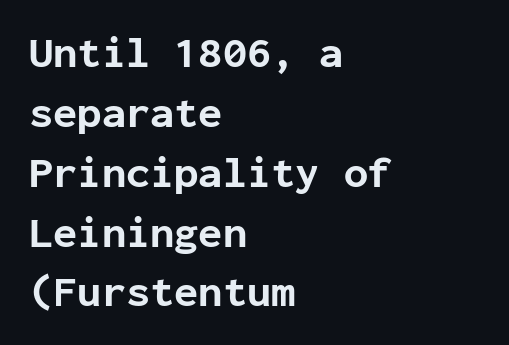
{"serif": "no", "italic": "no", "bold": "yes", "weight": "bold", "width": "normal", "stroke_contrast": "low", "x_height": "medium", "monospaced": "yes", "underline": "no", "align": "left", "line_spacing": "normal", "line_spacing_ratio": 1.36, "letter_spacing": "normal", "letter_spacing_em": 0.0, "glyph_px": 44}
